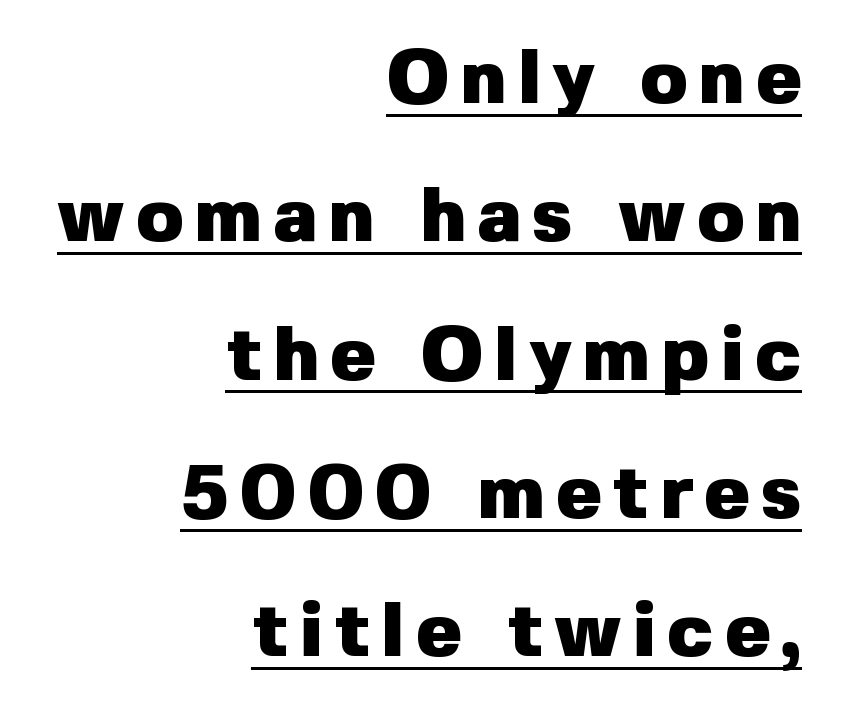
The image shows 76 px heavy sans-serif type, upright; set right-aligned, line spacing 1.82x, underlined; low stroke contrast and a medium x-height.
